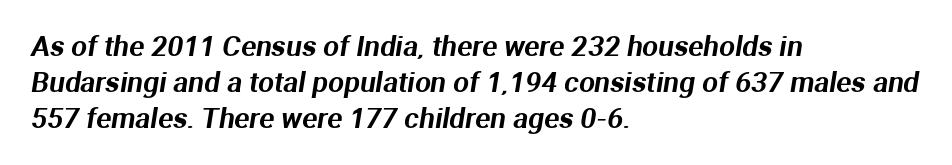
The image shows 28 px sans-serif type; set left-aligned, normal line spacing (1.28x), normal letter spacing, not underlined; medium stroke contrast and a medium x-height.
